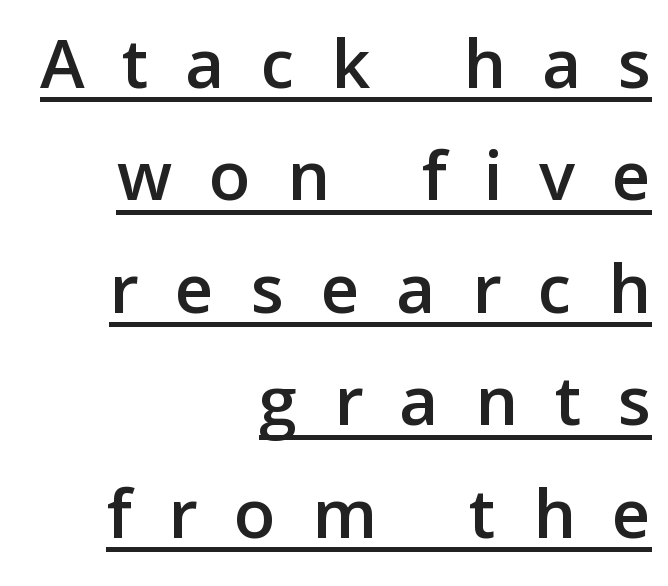
Q: Is the text italic (slanted)? A: No, it is upright.
Q: Is the typeface a serif or a sans-serif typeface? A: Sans-serif.
Q: Is the text underlined? A: Yes.
Q: How is the paragraph aligned? A: Right-aligned.
Q: Is the spacing between letters normal or unusually wide? A: Unusually wide.
Q: Is the spacing between lines tight, normal or loose? A: Normal.
Q: Width (condensed, normal, or wide)? A: Normal.
Q: Stroke contrast? A: Low.
Q: x-height? A: Medium.
Q: Monospaced? A: No.
